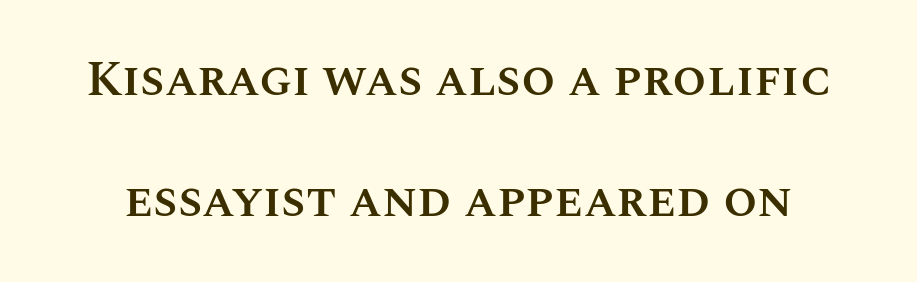
{"italic": "no", "bold": "semi", "weight": "semibold", "width": "normal", "stroke_contrast": "medium", "x_height": "large", "monospaced": "no", "underline": "no", "line_spacing": "loose", "line_spacing_ratio": 2.46, "letter_spacing": "normal", "letter_spacing_em": 0.0, "glyph_px": 49}
